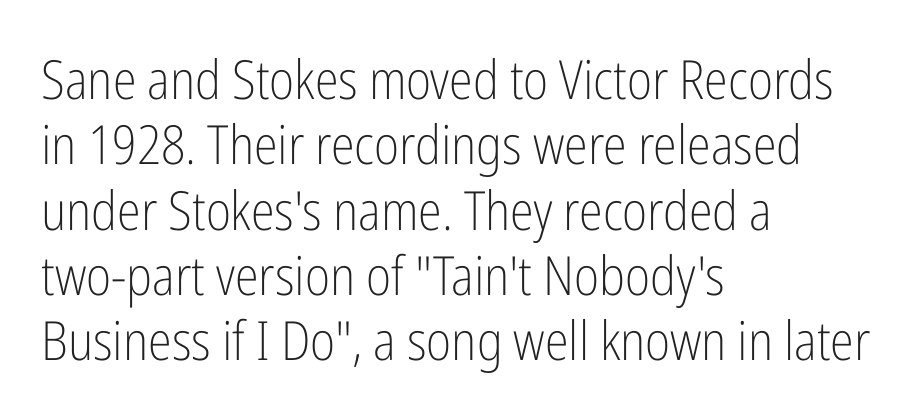
Think of a printed novel: that variable character pitch is what you see here. Type style note: lacks serifs. Nobody touched the tracking dial on this one. Designer's note — italics off, roman on.
